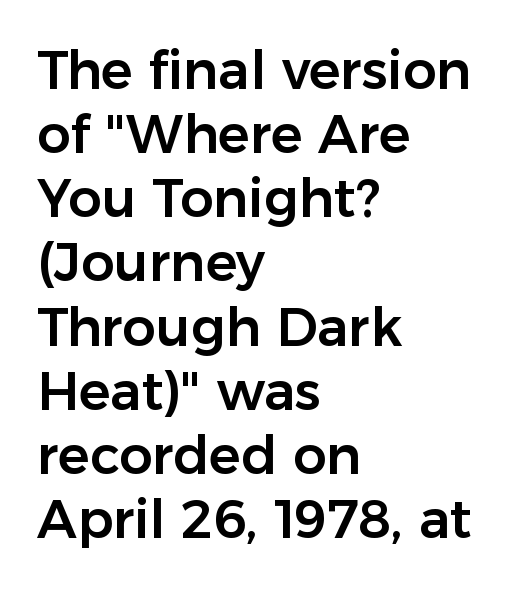
The image shows 53 px sans-serif type, upright; set left-aligned, line spacing 1.21x, normal letter spacing, not underlined; low stroke contrast and a medium x-height.
